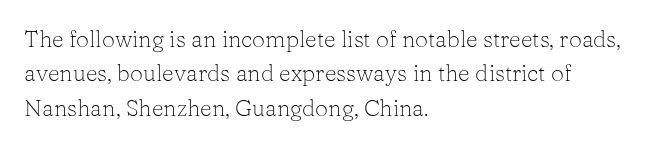
{"italic": "no", "bold": "no", "underline": "no", "align": "left", "line_spacing": "normal", "line_spacing_ratio": 1.49, "letter_spacing": "normal", "letter_spacing_em": 0.0, "glyph_px": 23}
